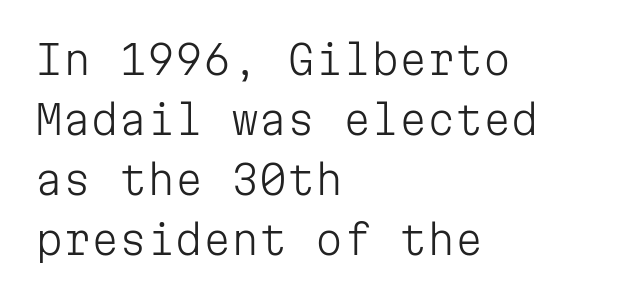
The image shows 40 px light sans-serif type, upright, monospaced; set left-aligned, normal line spacing (1.5x), normal letter spacing, not underlined; low stroke contrast and a medium x-height.
